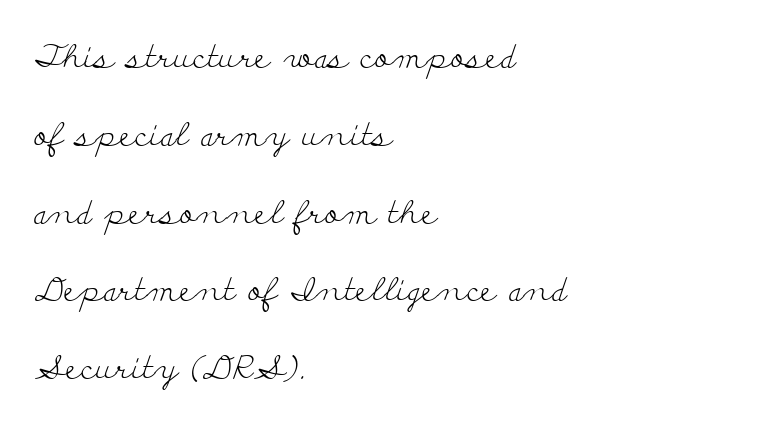
Q: Is the text bold? A: No.
Q: Is the text italic (slanted)? A: Yes.
Q: Is the typeface a serif or a sans-serif typeface? A: Serif.
Q: Is the text underlined? A: No.
Q: How is the paragraph aligned? A: Left-aligned.
Q: Is the spacing between letters normal or unusually wide? A: Normal.
Q: Is the spacing between lines tight, normal or loose? A: Loose.
Q: Width (condensed, normal, or wide)? A: Wide.
Q: Stroke contrast? A: Low.
Q: x-height? A: Small.
Q: Monospaced? A: No.
